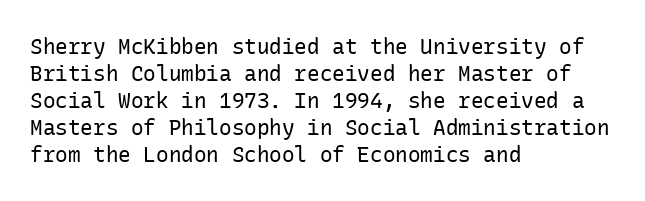
{"italic": "no", "bold": "no", "underline": "no", "align": "left", "line_spacing": "normal", "line_spacing_ratio": 1.29, "letter_spacing": "normal", "letter_spacing_em": 0.0, "glyph_px": 21}
